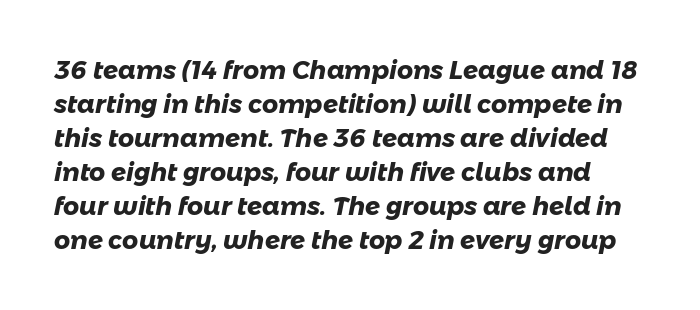
The space between consecutive lines is moderate. Summary of weight: heavy, a full bold. Letter spacing: default. Decoration check: the copy has no underline.
